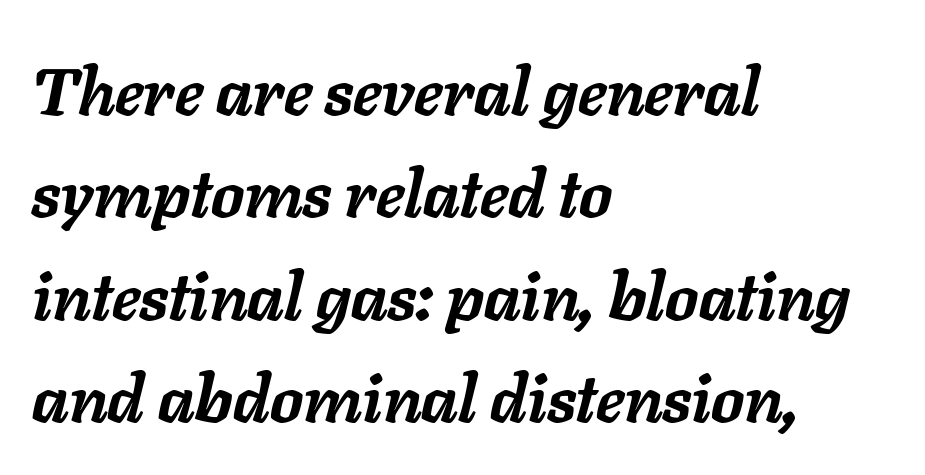
Where is the straight margin? On the left. Observe the ordinary spacing: letters are neighbours, not strangers. A clean baseline with only descenders dipping below it. Regarding leading, the lines here are spaced in the standard way. This is oblique type, the kind used for emphasis or titles. Summary of weight: heavy, a full bold.
